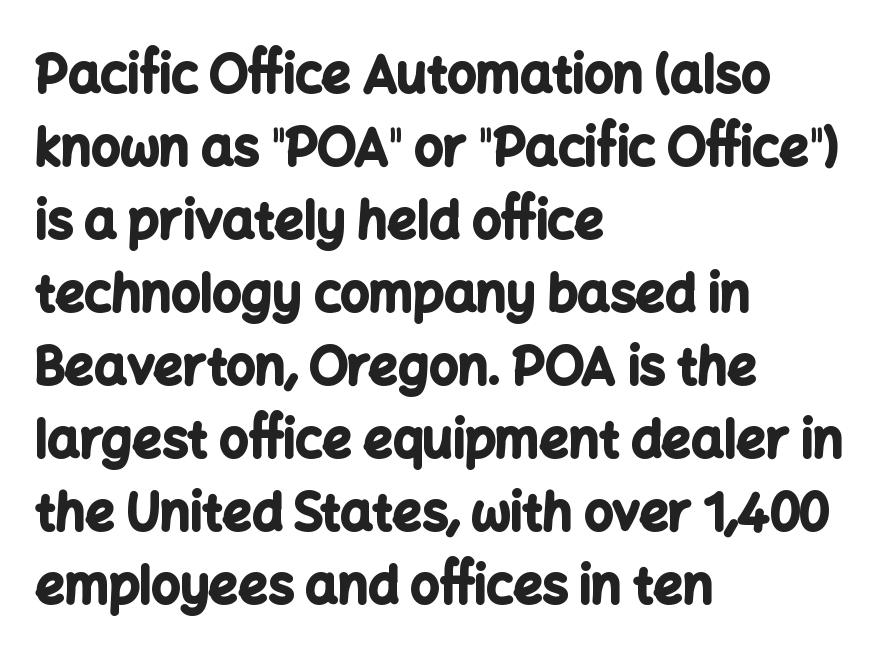
The image shows 51 px bold sans-serif type, upright; set left-aligned, normal line spacing (1.43x), normal letter spacing, not underlined; low stroke contrast and a medium x-height.
